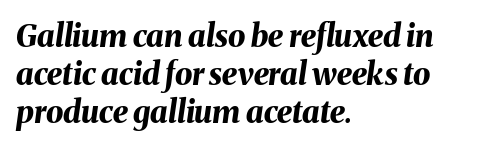
{"italic": "yes", "lean": "right", "slant_degrees": 8, "bold": "yes", "weight": "bold", "width": "normal", "stroke_contrast": "medium", "x_height": "medium", "monospaced": "no", "underline": "no", "align": "left", "line_spacing_ratio": 1.22, "letter_spacing": "normal", "letter_spacing_em": 0.0, "glyph_px": 31}
